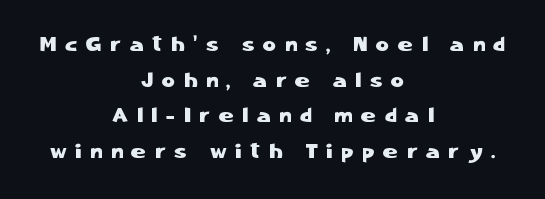
The image shows 20 px text type, upright; set centered, line spacing 1.78x, unusually wide letter spacing (+0.45 em), not underlined.
